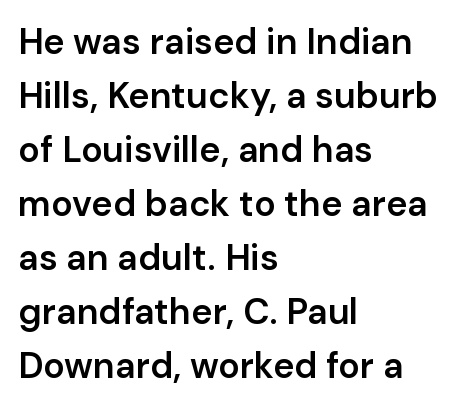
Q: Is the text bold? A: Semi-bold.
Q: Is the text italic (slanted)? A: No, it is upright.
Q: Is the typeface a serif or a sans-serif typeface? A: Sans-serif.
Q: Is the text underlined? A: No.
Q: How is the paragraph aligned? A: Left-aligned.
Q: Is the spacing between letters normal or unusually wide? A: Normal.
Q: Is the spacing between lines tight, normal or loose? A: Normal.
Q: Width (condensed, normal, or wide)? A: Normal.
Q: Stroke contrast? A: Low.
Q: x-height? A: Medium.
Q: Monospaced? A: No.
